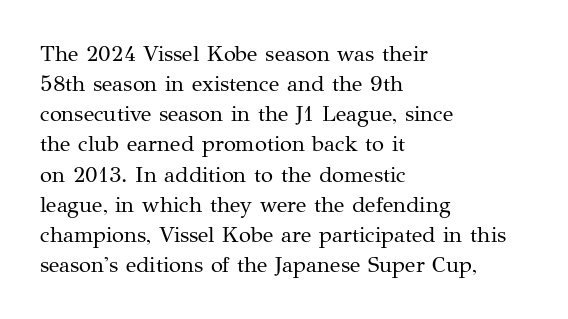
The letterforms sit shoulder to shoulder at normal distance. The space directly below the letters is spotless. Counters stay open thanks to moderate or lighter strokes. The vertical gap from one line to the next is medium. Ascenders rise straight up at ninety degrees. The ragged edge is on the right, which tells us the setting is flush left.
